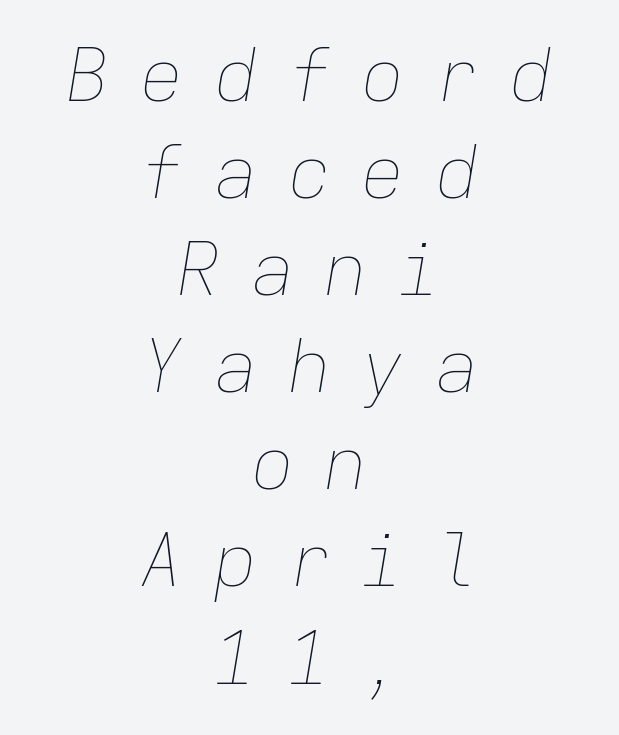
The image shows 73 px thin type, italic (leaning right), monospaced; set centered, normal line spacing (1.33x), unusually wide letter spacing (+0.41 em), not underlined; low stroke contrast and a medium x-height.
